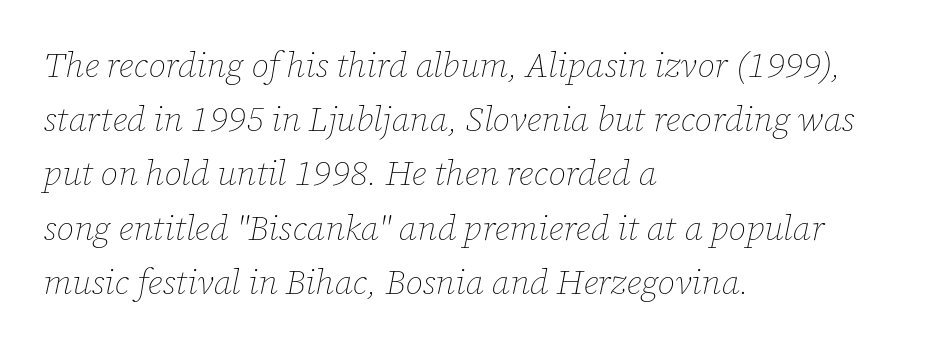
A clean baseline with only descenders dipping below it. The designer left line spacing at the default. This sample is left-justified, so line endings fall wherever the words run out. Each letter keeps its own natural width here, so spacing adapts to shape. Does extra space separate the letters? No, they use regular spacing. The typesetting does not lean heavy: it is not bold.
